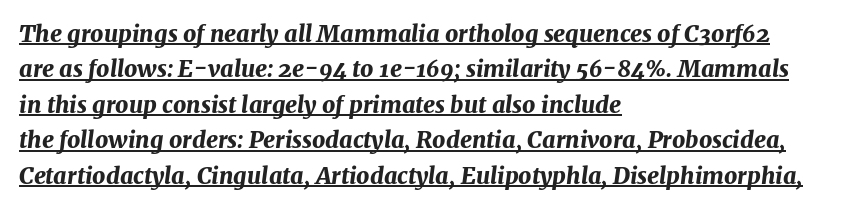
You could call the tracking neutral — neither tight nor loose. If you drew a ruler down the left edge, every line would touch it. These lines carry a lot of weight — the face is fully bold. The glyphs look as if they've been sheared to an angle. Notice how descenders clear the ascenders below comfortably — that's standard leading. Like a heading marked for emphasis, these lines bear an underscore.
